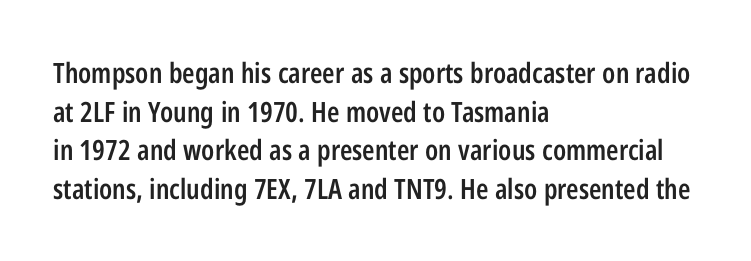
Q: Is the text bold? A: Semi-bold.
Q: Is the text italic (slanted)? A: No, it is upright.
Q: Is the typeface a serif or a sans-serif typeface? A: Sans-serif.
Q: Is the text underlined? A: No.
Q: How is the paragraph aligned? A: Left-aligned.
Q: Is the spacing between letters normal or unusually wide? A: Normal.
Q: Is the spacing between lines tight, normal or loose? A: Normal.
Q: Width (condensed, normal, or wide)? A: Condensed.
Q: Stroke contrast? A: Low.
Q: x-height? A: Medium.
Q: Monospaced? A: No.
